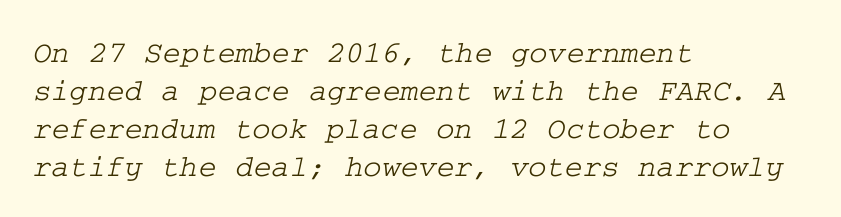
{"serif": "yes", "width": "wide", "stroke_contrast": "low", "x_height": "medium", "underline": "no", "align": "left", "line_spacing_ratio": 1.23, "letter_spacing": "normal", "letter_spacing_em": 0.0, "glyph_px": 31}
